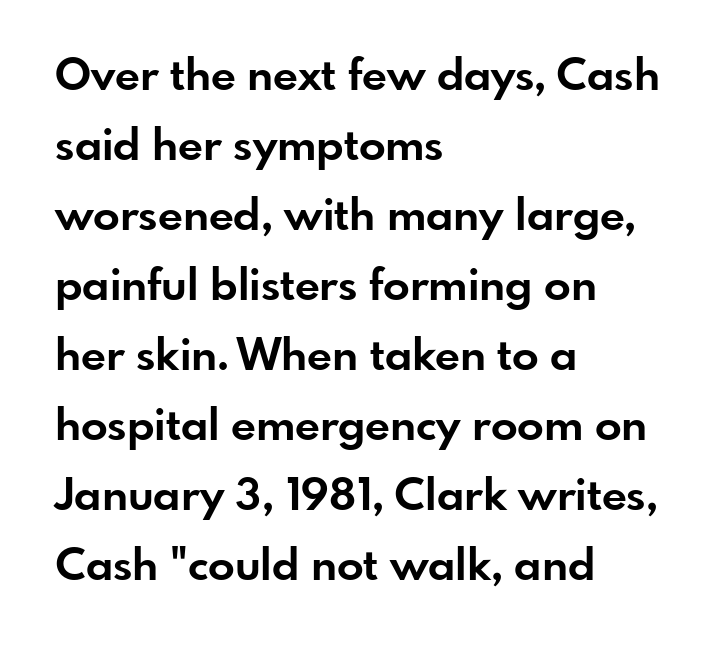
Q: Is the text bold? A: Yes.
Q: Is the text italic (slanted)? A: No, it is upright.
Q: Is the typeface a serif or a sans-serif typeface? A: Sans-serif.
Q: Is the text underlined? A: No.
Q: How is the paragraph aligned? A: Left-aligned.
Q: Is the spacing between letters normal or unusually wide? A: Normal.
Q: Is the spacing between lines tight, normal or loose? A: Normal.
Q: Width (condensed, normal, or wide)? A: Normal.
Q: Stroke contrast? A: Low.
Q: x-height? A: Small.
Q: Monospaced? A: No.
